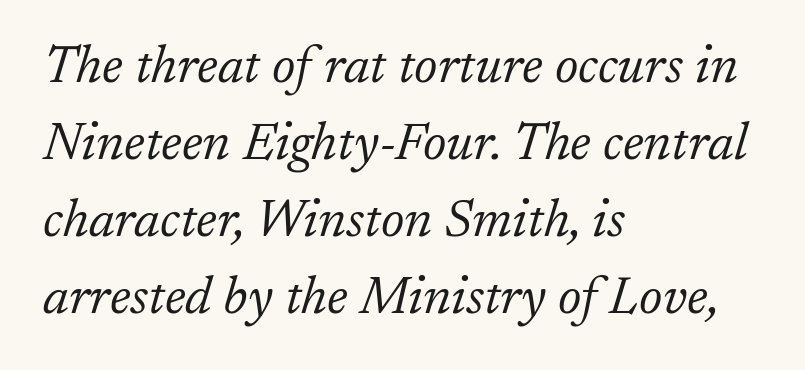
The image shows 52 px light serif type, italic (leaning right); set left-aligned, normal line spacing (1.48x), normal letter spacing, not underlined; low stroke contrast and a medium x-height.
